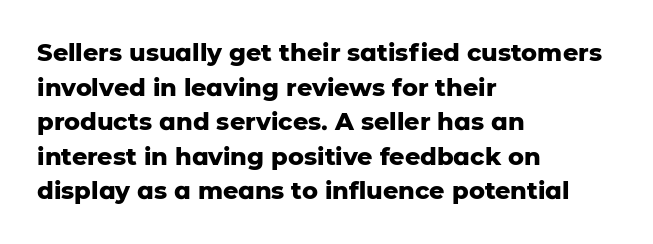
{"italic": "no", "bold": "yes", "underline": "no", "align": "left", "line_spacing": "normal", "line_spacing_ratio": 1.44, "letter_spacing": "normal", "letter_spacing_em": 0.0, "glyph_px": 24}
